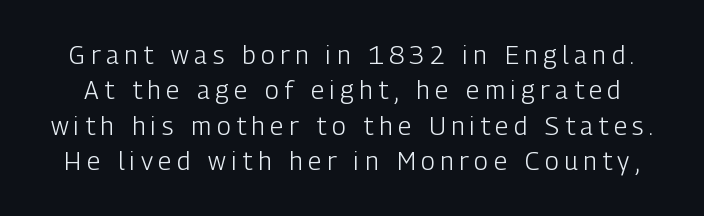
The image shows 25 px text type, upright; set normal line spacing (1.42x), unusually wide letter spacing (+0.23 em), not underlined.
